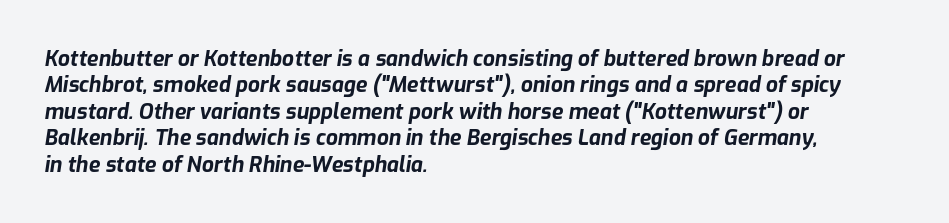
The image shows 21 px bold type, italic (leaning right); set left-aligned, normal line spacing (1.26x), normal letter spacing, not underlined.
